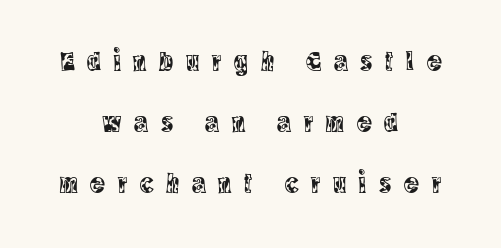
Think of a printed novel: that variable character pitch is what you see here. The passage shown stacks its lines with a broad gap. This rendering features lettering with no underline. The type is letterspaced generously, with wide tracking.
